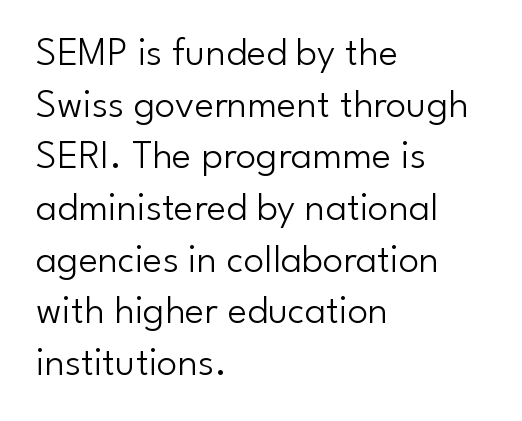
Q: Is the text bold? A: No.
Q: Is the text italic (slanted)? A: No, it is upright.
Q: Is the typeface a serif or a sans-serif typeface? A: Sans-serif.
Q: Is the text underlined? A: No.
Q: How is the paragraph aligned? A: Left-aligned.
Q: Is the spacing between letters normal or unusually wide? A: Normal.
Q: Is the spacing between lines tight, normal or loose? A: Normal.
Q: Width (condensed, normal, or wide)? A: Normal.
Q: Stroke contrast? A: Low.
Q: x-height? A: Small.
Q: Monospaced? A: No.
